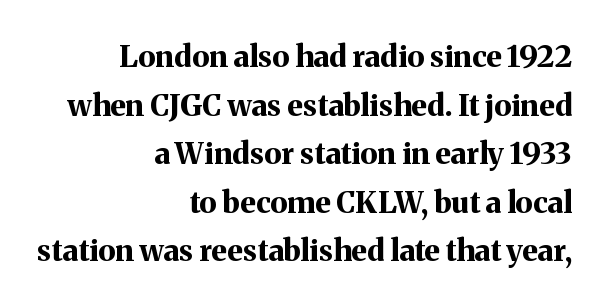
The image shows 30 px bold serif type, upright; set right-aligned, normal line spacing (1.62x), normal letter spacing, not underlined; medium stroke contrast and a medium x-height.
